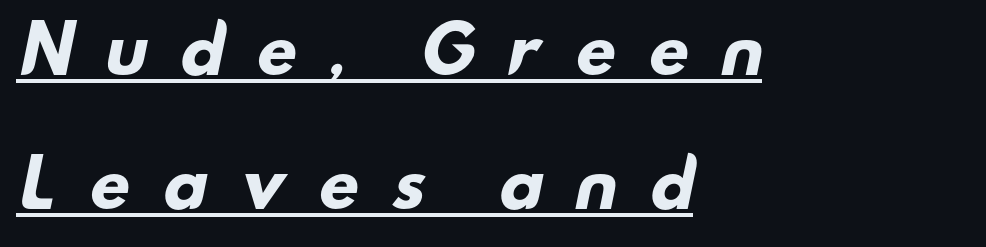
{"serif": "no", "bold": "yes", "weight": "heavy", "width": "wide", "stroke_contrast": "low", "x_height": "small", "monospaced": "no", "underline": "yes", "align": "left", "line_spacing": "loose", "line_spacing_ratio": 2.09, "letter_spacing": "wide", "letter_spacing_em": 0.47, "glyph_px": 64}
